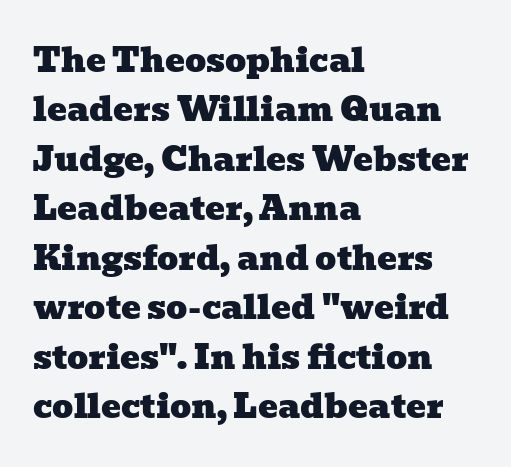
The image shows 33 px wide serif type; set left-aligned, normal line spacing (1.5x), normal letter spacing, not underlined; low stroke contrast and a medium x-height.
